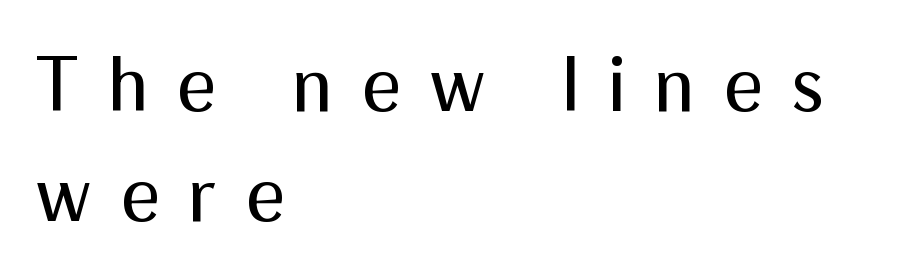
{"serif": "no", "italic": "no", "bold": "no", "weight": "regular", "width": "normal", "stroke_contrast": "medium", "x_height": "medium", "monospaced": "no", "underline": "no", "align": "left", "line_spacing": "normal", "line_spacing_ratio": 1.41, "letter_spacing": "wide", "letter_spacing_em": 0.36, "glyph_px": 78}
